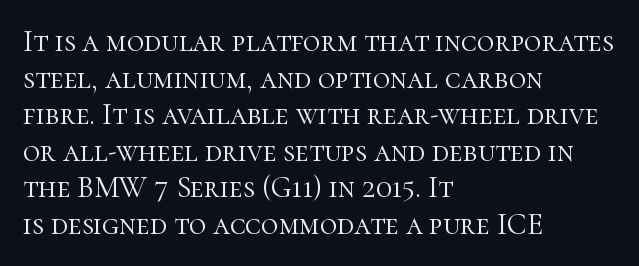
Q: Is the text bold? A: No.
Q: Is the text italic (slanted)? A: No, it is upright.
Q: Is the typeface a serif or a sans-serif typeface? A: Serif.
Q: Is the text underlined? A: No.
Q: How is the paragraph aligned? A: Left-aligned.
Q: Is the spacing between letters normal or unusually wide? A: Normal.
Q: Width (condensed, normal, or wide)? A: Normal.
Q: Stroke contrast? A: High.
Q: x-height? A: Medium.
Q: Monospaced? A: No.
